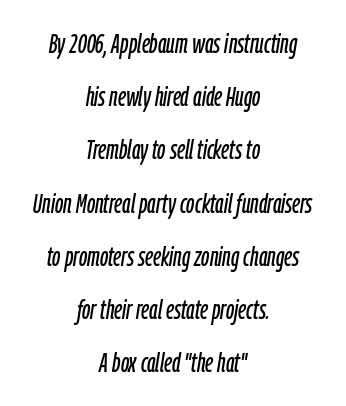
Q: Is the text italic (slanted)? A: Yes, it leans right by about 9 degrees.
Q: Is the text underlined? A: No.
Q: How is the paragraph aligned? A: Centered.
Q: Is the spacing between letters normal or unusually wide? A: Normal.
Q: Is the spacing between lines tight, normal or loose? A: Loose.
